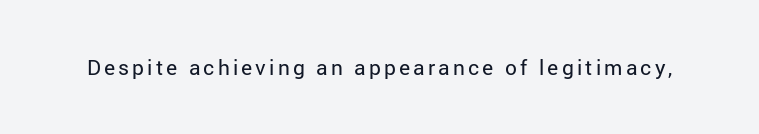
Nope, not italic — everything's standing straight. Weight: regular or lighter. This rendering features lettering with no underline.
